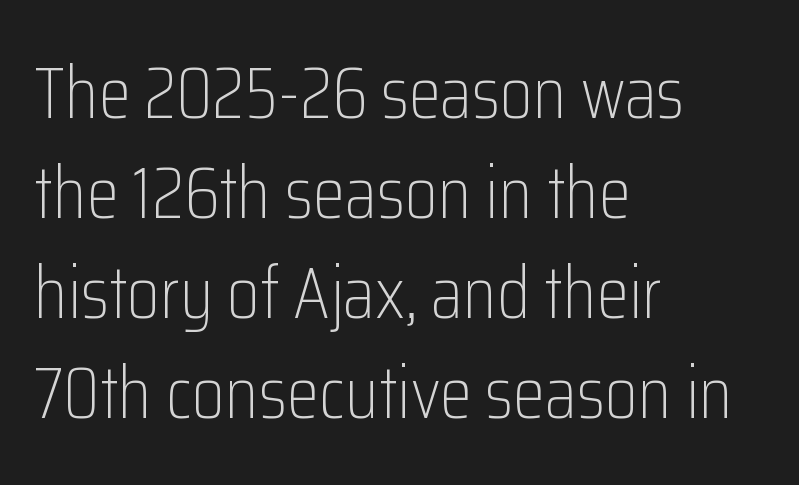
The image shows 74 px light, condensed sans-serif type, upright; set left-aligned, normal line spacing (1.35x), normal letter spacing, not underlined; low stroke contrast and a medium x-height.
